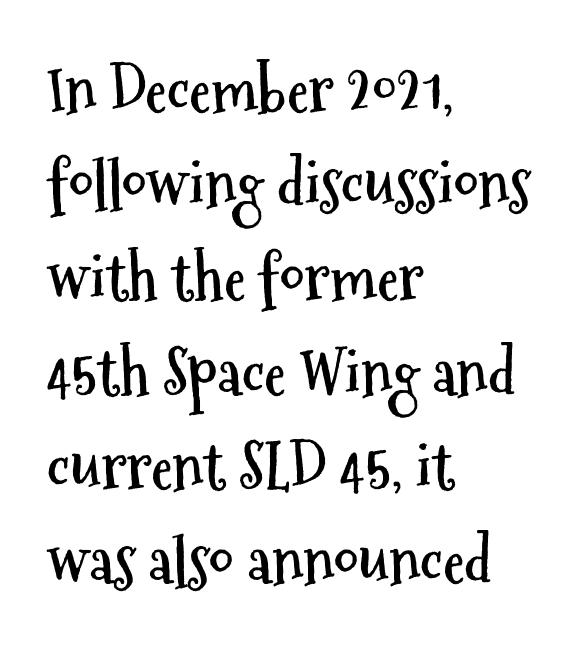
Beneath every word, the page is bare. Look at the stroke-to-counter ratio: heavy, a bold. Leftover space on each line is placed entirely after the last word. These lines are rendered in a variable-pitch font.
